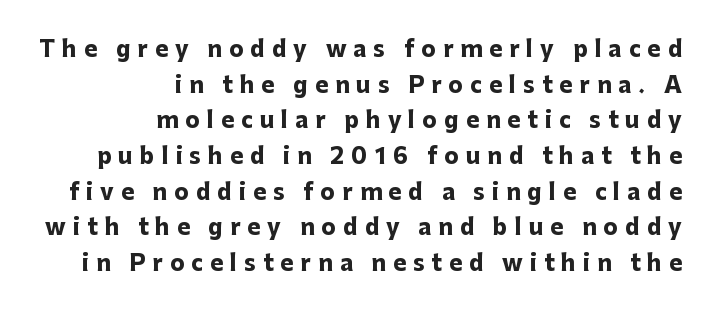
{"italic": "no", "bold": "yes", "underline": "no", "align": "right", "line_spacing": "normal", "line_spacing_ratio": 1.62, "letter_spacing": "wide", "letter_spacing_em": 0.32, "glyph_px": 22}
